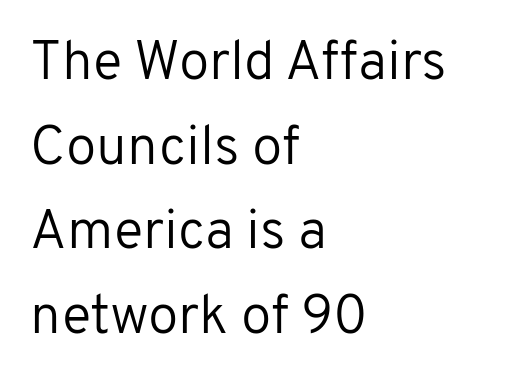
Here the designer chose a conventional face with non-uniform glyph widths. A typesetter would label this face a sans. A student would call this left alignment; a typographer would say flush left, rag right. No italicization has been applied; the sample stays upright.
